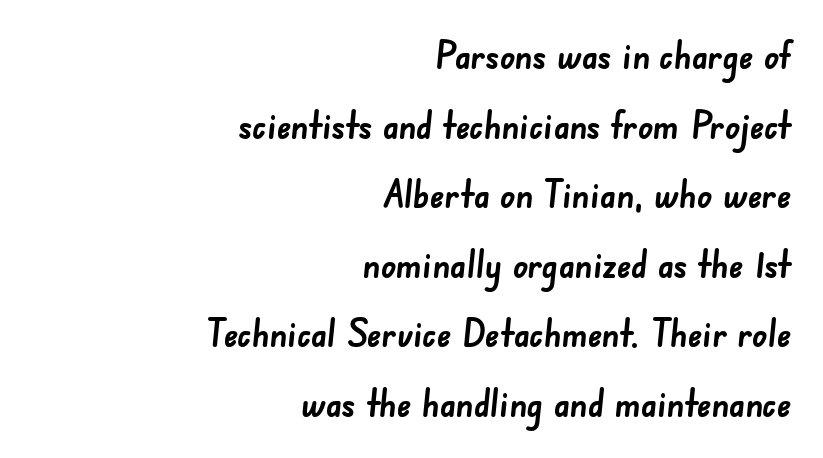
{"serif": "no", "bold": "yes", "weight": "semibold", "width": "normal", "stroke_contrast": "low", "x_height": "small", "monospaced": "no", "underline": "no", "align": "right", "line_spacing_ratio": 1.88, "letter_spacing": "normal", "letter_spacing_em": 0.0, "glyph_px": 37}
